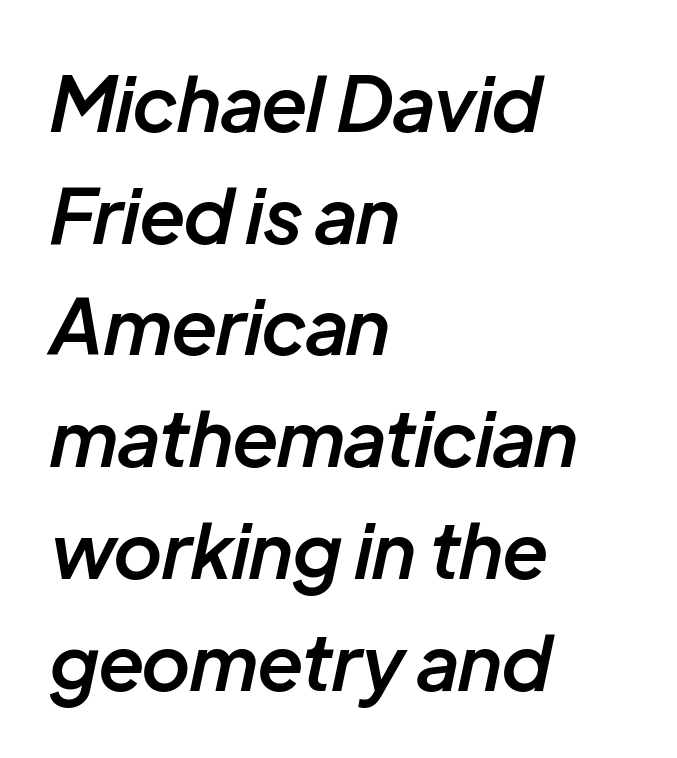
The image shows 76 px semibold type, italic (leaning right); set left-aligned, normal line spacing (1.47x), normal letter spacing, not underlined; low stroke contrast and a medium x-height.
